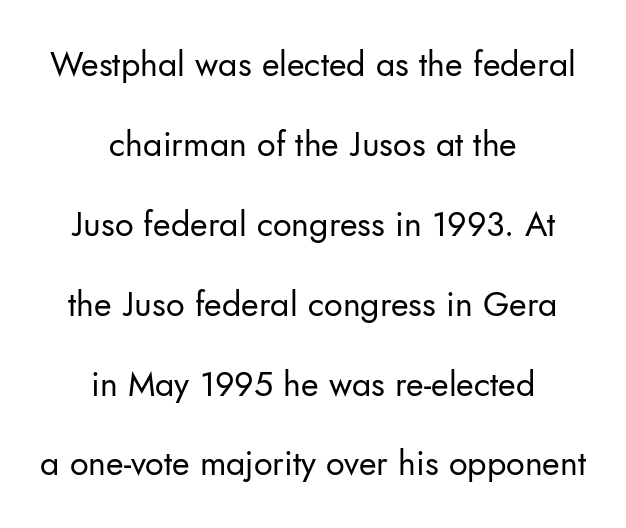
The whitespace from short lines is split evenly between both sides. Posture: vertical. Is this a fixed-width face? No — the glyphs have proportional, varying widths. These lines keep a tight, regular rhythm from letter to letter. The rendering uses a large line-height, opening up the rows.
